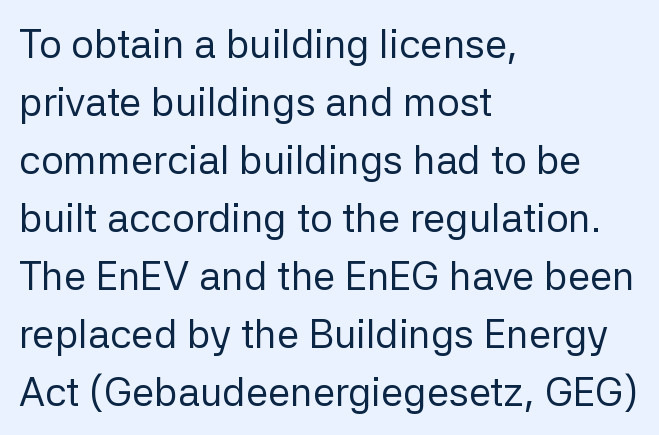
The image shows 40 px regular-weight sans-serif type, upright; set left-aligned, normal line spacing (1.45x), normal letter spacing, not underlined; low stroke contrast and a medium x-height.
